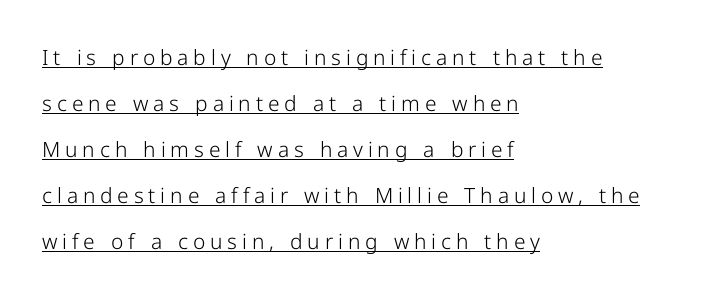
{"italic": "no", "bold": "no", "underline": "yes", "align": "left", "line_spacing": "loose", "line_spacing_ratio": 2.19, "letter_spacing": "wide", "letter_spacing_em": 0.23, "glyph_px": 21}
